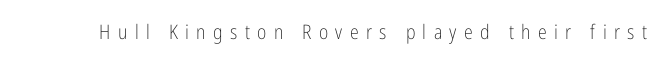
{"italic": "no", "bold": "no", "underline": "no", "letter_spacing": "wide", "letter_spacing_em": 0.37, "glyph_px": 20}
